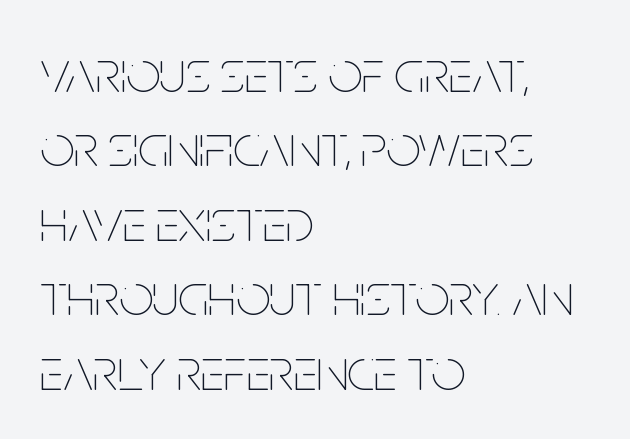
{"italic": "no", "bold": "no", "weight": "thin", "width": "condensed", "stroke_contrast": "low", "x_height": "large", "monospaced": "no", "underline": "no", "align": "left", "line_spacing_ratio": 1.24, "letter_spacing": "normal", "letter_spacing_em": 0.0, "glyph_px": 60}
